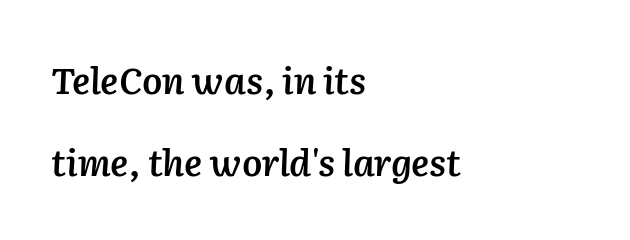
Decoration check: the copy has no underline. The tracking reads as untouched default to a designer's eye. Horizontal alignment here is leftward, the default for most running prose. Slanted lettering throughout.
